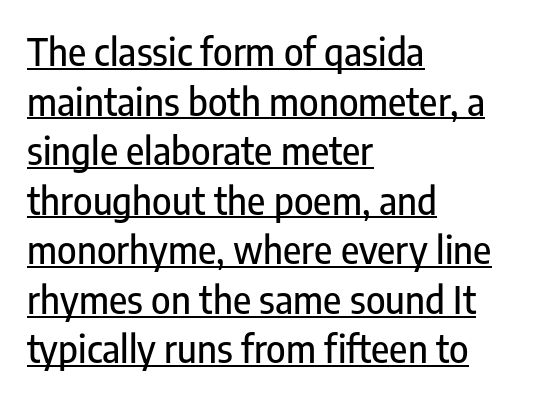
{"serif": "no", "italic": "no", "width": "condensed", "stroke_contrast": "low", "x_height": "medium", "monospaced": "no", "underline": "yes", "align": "left", "line_spacing": "normal", "line_spacing_ratio": 1.34, "letter_spacing": "normal", "letter_spacing_em": 0.0, "glyph_px": 37}
